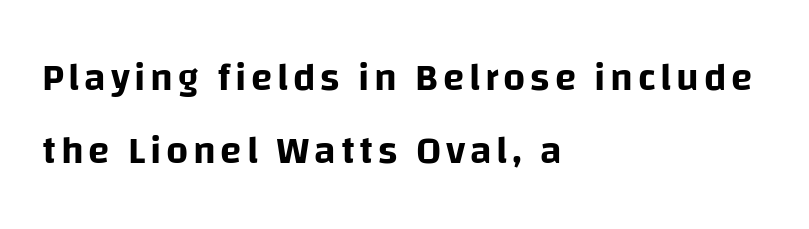
{"serif": "no", "italic": "no", "width": "normal", "stroke_contrast": "low", "x_height": "large", "monospaced": "no", "underline": "no", "align": "left", "line_spacing_ratio": 1.87, "glyph_px": 39}
